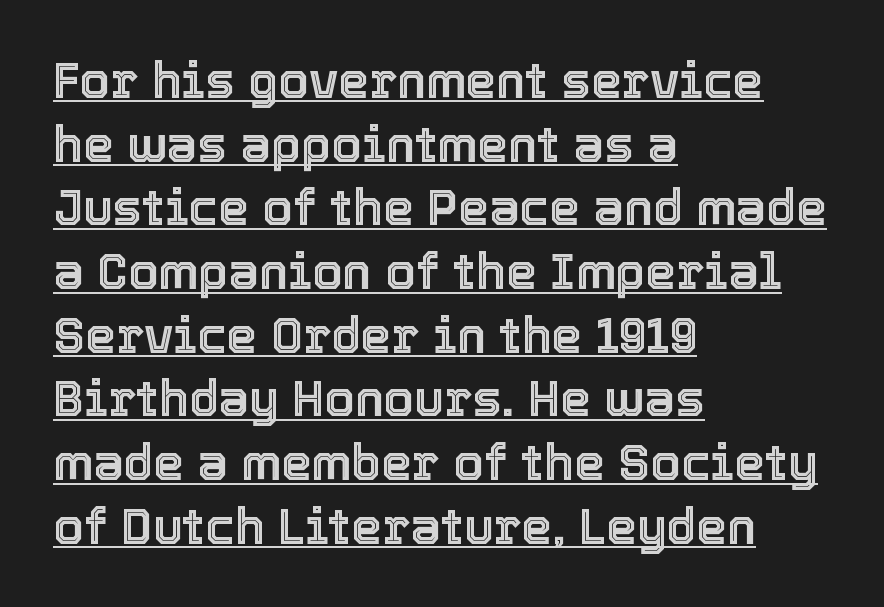
{"italic": "no", "width": "normal", "x_height": "medium", "monospaced": "no", "underline": "yes", "align": "left", "line_spacing": "normal", "line_spacing_ratio": 1.3, "letter_spacing": "normal", "letter_spacing_em": 0.0, "glyph_px": 49}
